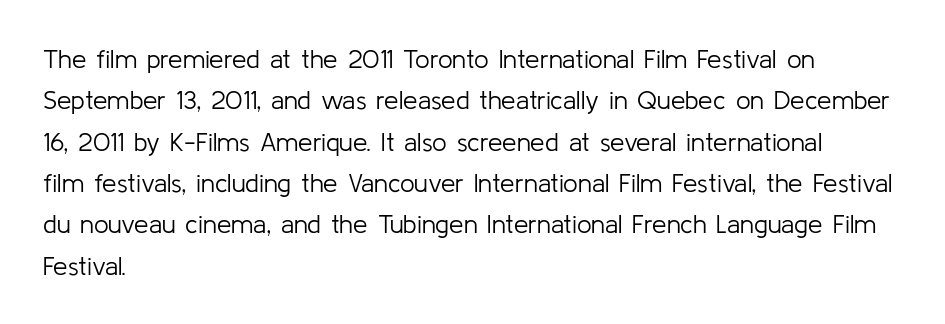
The image shows 26 px text type, upright; set left-aligned, normal line spacing (1.59x), normal letter spacing, not underlined.
